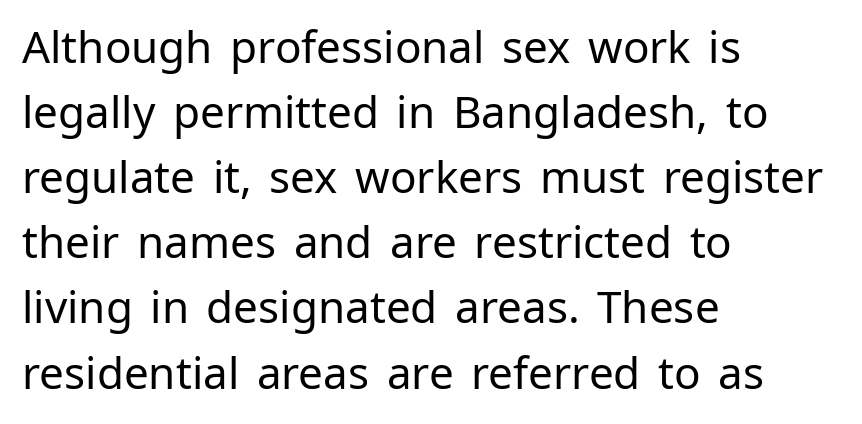
{"serif": "no", "italic": "no", "bold": "no", "weight": "regular", "width": "normal", "stroke_contrast": "low", "x_height": "medium", "monospaced": "no", "underline": "no", "align": "left", "line_spacing": "normal", "line_spacing_ratio": 1.48, "letter_spacing": "normal", "letter_spacing_em": 0.0, "glyph_px": 44}
